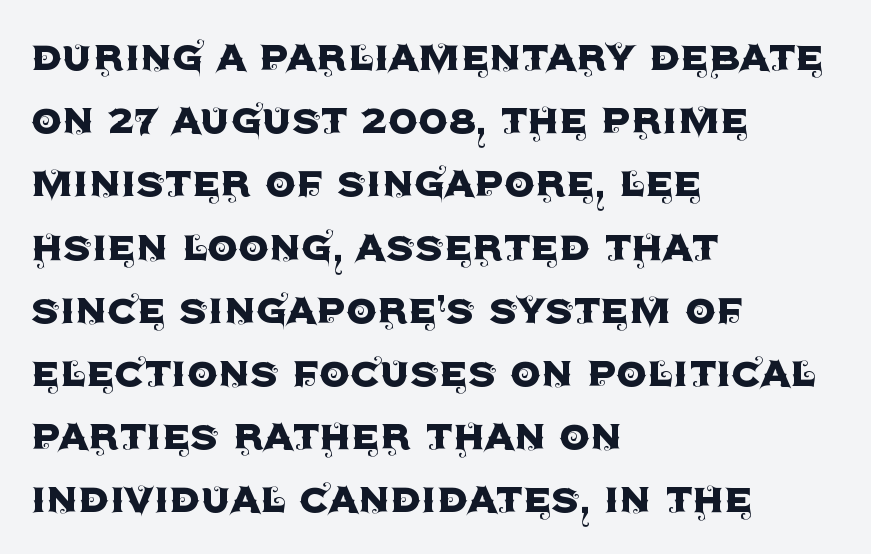
The image shows 49 px sans-serif type, upright; set left-aligned, normal line spacing (1.29x), normal letter spacing, not underlined; a large x-height.
